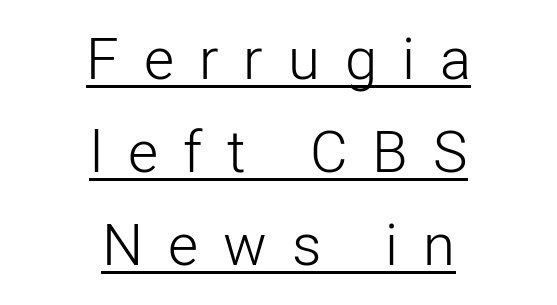
The image shows 58 px light sans-serif type, upright; set centered, normal line spacing (1.6x), unusually wide letter spacing (+0.43 em), underlined; low stroke contrast and a medium x-height.
